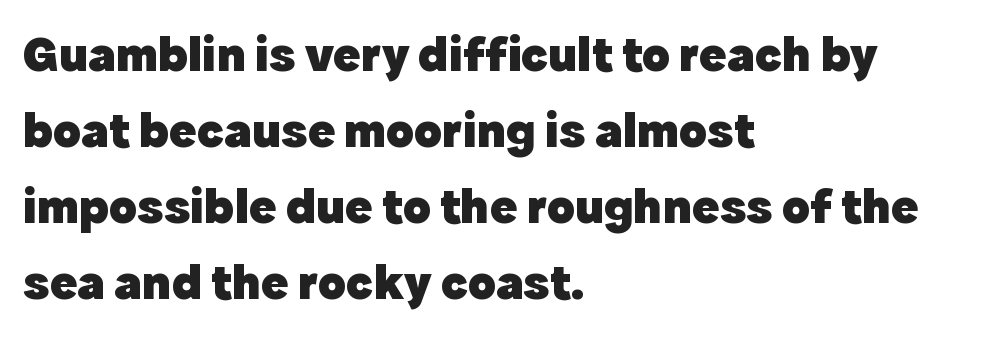
Leftover space on each line is placed entirely after the last word. Nothing unusual about the tracking: characters are spaced as the font intends. Do the characters align in a grid? No, the font is proportional. A full-strength bold gives these letters their thick strokes. Horizontal bands of white between lines are of average thickness.
